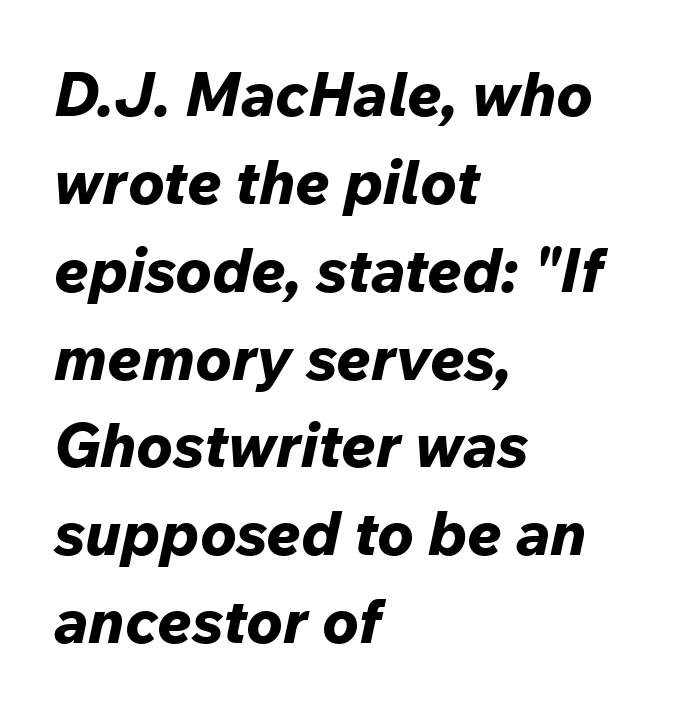
Q: Is the text bold? A: Yes.
Q: Is the text italic (slanted)? A: Yes, it leans right by about 12 degrees.
Q: Is the text underlined? A: No.
Q: How is the paragraph aligned? A: Left-aligned.
Q: Is the spacing between letters normal or unusually wide? A: Normal.
Q: Is the spacing between lines tight, normal or loose? A: Normal.
Q: Width (condensed, normal, or wide)? A: Normal.
Q: Stroke contrast? A: Low.
Q: x-height? A: Medium.
Q: Monospaced? A: No.
